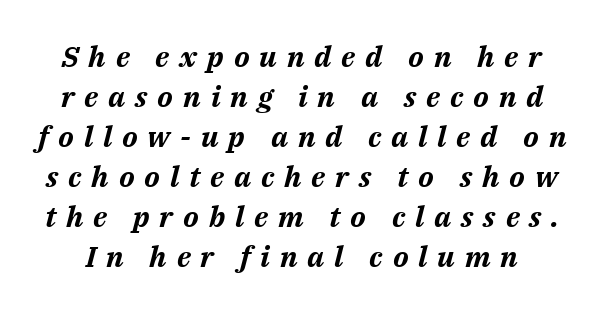
This rendering features lettering with no underline. Proportional: the letters do not fall into vertical columns. The space between consecutive lines is moderate. Glyph-to-glyph distance is far greater than everyday printed text. Heavy, bold letterforms. Tall strokes in this sample are angled rather than plumb.
